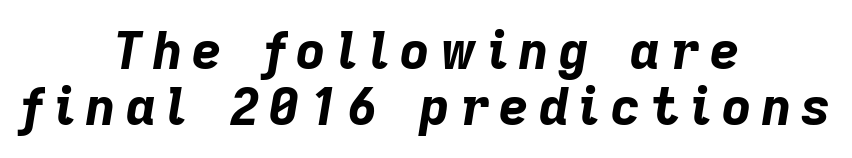
Style check: oblique. Glance below the letters and you will spot only blank space. You could barely slide anything between these rows. The rendering positions every line midway between the sides. Think of a printed novel: that variable character pitch is what you see here. The rendering inserts visible extra space after every character.
